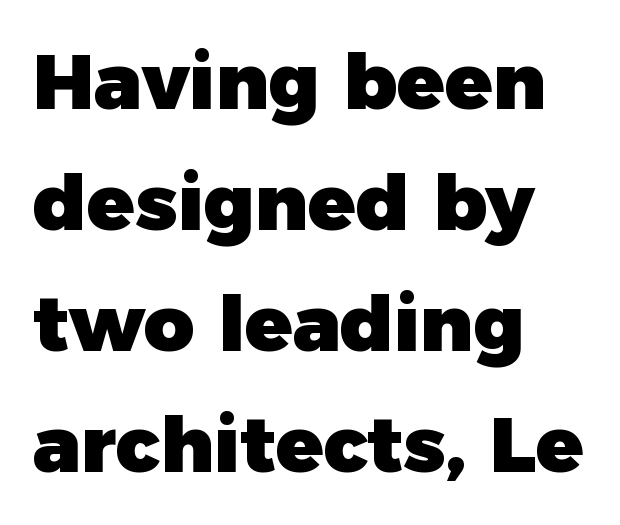
Words appear dense and cohesive because spacing is normal. The space beneath each line is pristine and unruled. How would I describe the line gaps? Plain and ordinary. Note the varied advance widths — an 'i' is clearly narrower than an 'm'. Plenty of ink on the page — the face is bold. Font category for this specimen: sans-serif.
